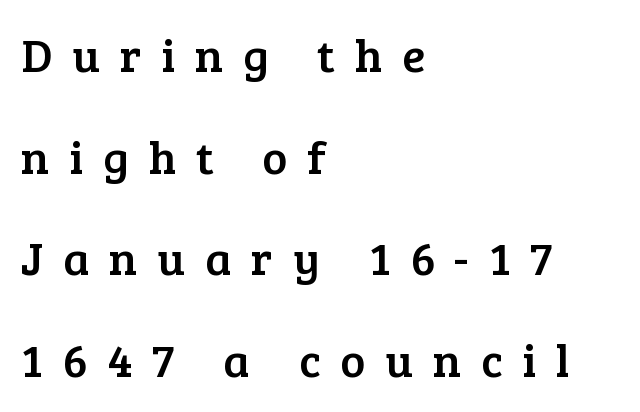
{"serif": "yes", "italic": "no", "width": "normal", "stroke_contrast": "low", "x_height": "medium", "monospaced": "no", "underline": "no", "align": "left", "line_spacing": "loose", "line_spacing_ratio": 2.16, "letter_spacing": "wide", "letter_spacing_em": 0.42, "glyph_px": 47}
